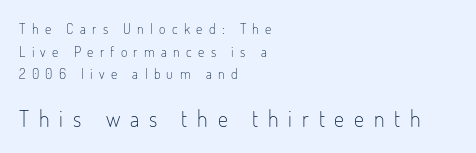
{"italic": "no", "bold": "no", "underline": "no", "align": "left", "line_spacing": "normal", "line_spacing_ratio": 1.61, "letter_spacing": "wide", "letter_spacing_em": 0.45, "larger_block": "second", "size_ratio": 1.57, "glyph_px": 22}
